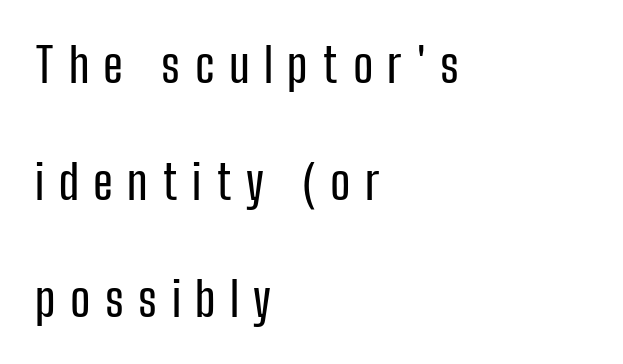
The image shows 48 px condensed sans-serif type, upright; set left-aligned, loose line spacing (2.44x), unusually wide letter spacing (+0.3 em), not underlined; low stroke contrast and a medium x-height.
